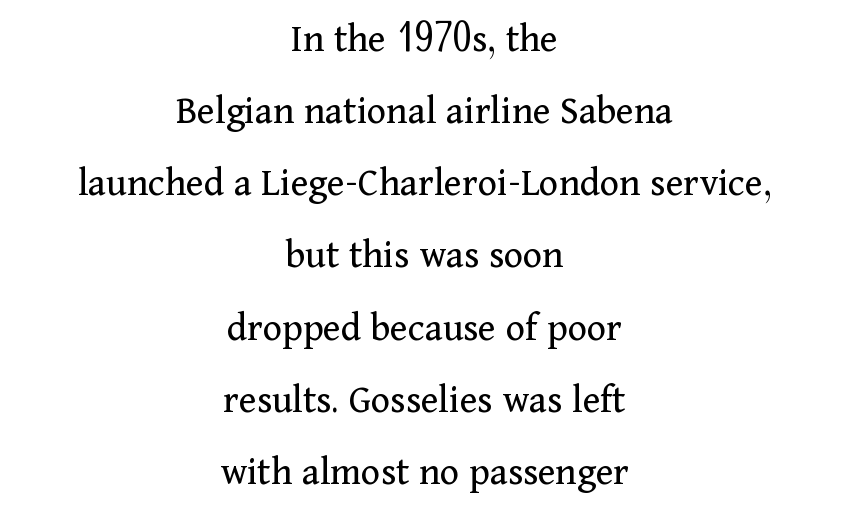
The image shows 41 px regular-weight serif type, upright; set centered, line spacing 1.76x, normal letter spacing, not underlined; medium stroke contrast and a medium x-height.
